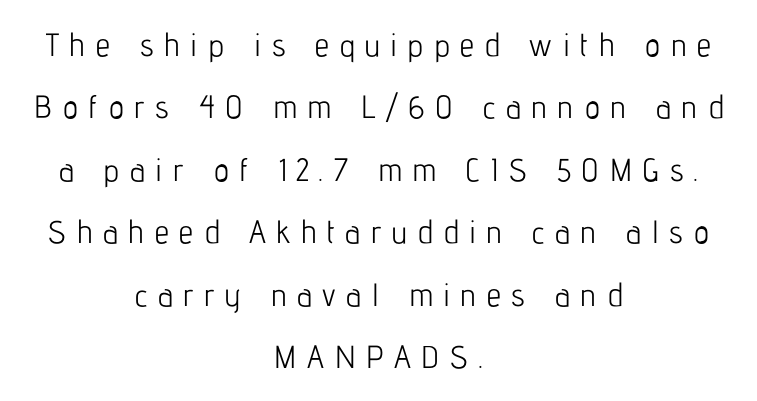
Q: Is the text bold? A: No.
Q: Is the text italic (slanted)? A: No, it is upright.
Q: Is the typeface a serif or a sans-serif typeface? A: Sans-serif.
Q: Is the text underlined? A: No.
Q: How is the paragraph aligned? A: Centered.
Q: Is the spacing between letters normal or unusually wide? A: Unusually wide.
Q: Is the spacing between lines tight, normal or loose? A: Loose.
Q: Width (condensed, normal, or wide)? A: Condensed.
Q: Stroke contrast? A: Low.
Q: x-height? A: Medium.
Q: Monospaced? A: No.
